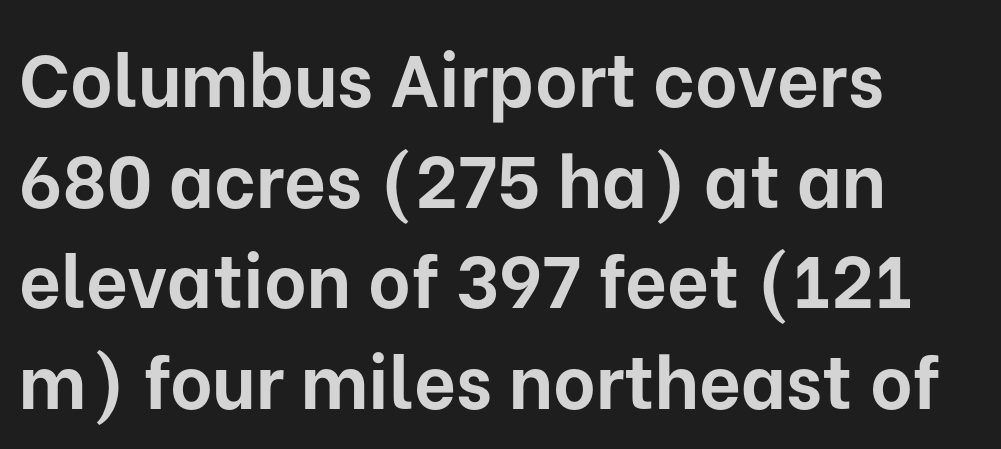
The image shows 73 px bold sans-serif type, upright; set left-aligned, normal line spacing (1.38x), normal letter spacing, not underlined; low stroke contrast and a medium x-height.
